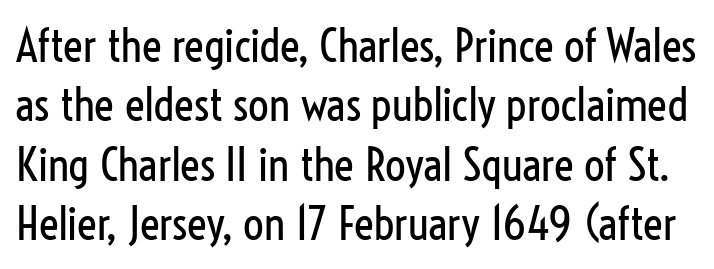
A typesetter would mark this as roman, not italic. Spacing between characters is what you'd get straight out of the box. The letters carry no serifs — their stems end cleanly without finishing strokes. Has an underline been added? It has not. Weight: in the light-to-regular range.
